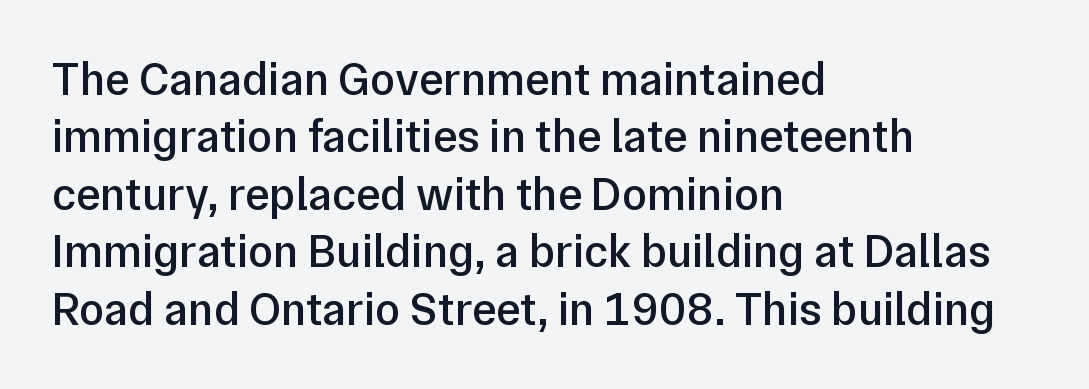
Q: Is the text bold? A: Semi-bold.
Q: Is the text italic (slanted)? A: No, it is upright.
Q: Is the typeface a serif or a sans-serif typeface? A: Sans-serif.
Q: Is the text underlined? A: No.
Q: How is the paragraph aligned? A: Left-aligned.
Q: Is the spacing between letters normal or unusually wide? A: Normal.
Q: Is the spacing between lines tight, normal or loose? A: Normal.
Q: Width (condensed, normal, or wide)? A: Normal.
Q: Stroke contrast? A: Low.
Q: x-height? A: Medium.
Q: Monospaced? A: No.
